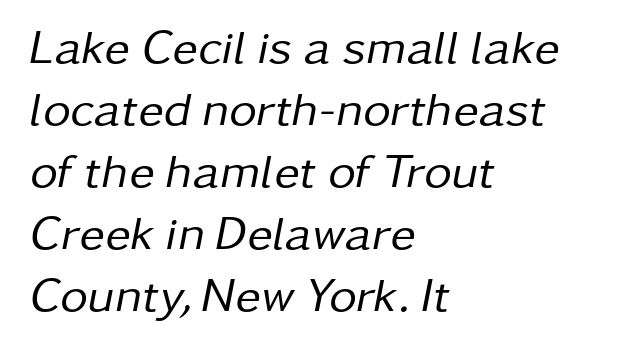
The image shows 48 px regular-weight type, italic (leaning right); set left-aligned, normal line spacing (1.29x), normal letter spacing, not underlined; low stroke contrast and a medium x-height.
